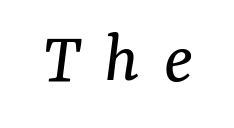
Q: Is the text bold? A: No.
Q: Is the text italic (slanted)? A: Yes, it leans right by about 7 degrees.
Q: Is the typeface a serif or a sans-serif typeface? A: Serif.
Q: Is the text underlined? A: No.
Q: Is the spacing between letters normal or unusually wide? A: Unusually wide.
Q: Width (condensed, normal, or wide)? A: Normal.
Q: Stroke contrast? A: Medium.
Q: x-height? A: Medium.
Q: Monospaced? A: No.
